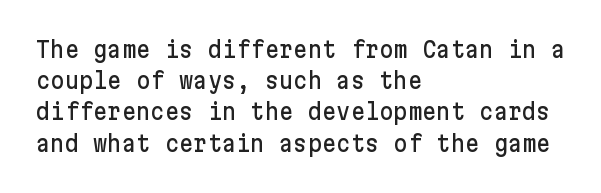
Q: Is the text italic (slanted)? A: No, it is upright.
Q: Is the text underlined? A: No.
Q: How is the paragraph aligned? A: Left-aligned.
Q: Is the spacing between letters normal or unusually wide? A: Normal.
Q: Is the spacing between lines tight, normal or loose? A: Normal.
